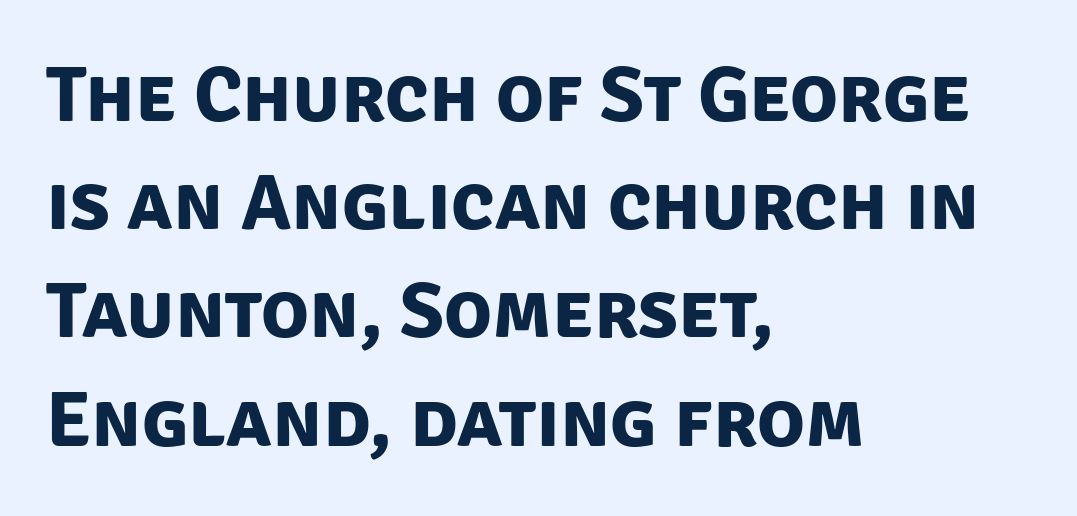
The image shows 79 px bold sans-serif type; set left-aligned, normal line spacing (1.37x), normal letter spacing, not underlined; low stroke contrast and a large x-height.
